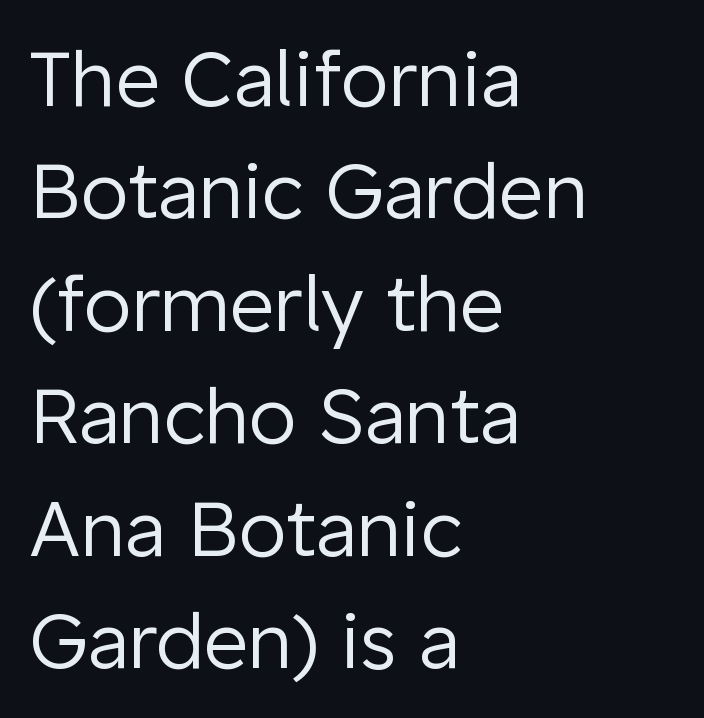
Each word holds together tightly as a unit, with standard inter-letter gaps. This rendering uses left alignment, leaving the right contour irregular. Regular leading. Words float on clear page, feet unadorned. Regarding serifs, this sample does without them.
